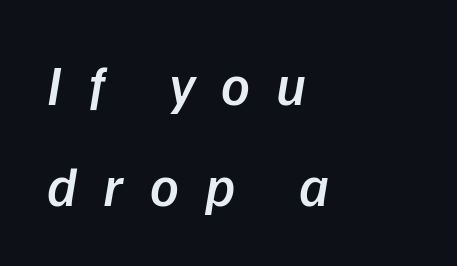
A semibold gives these letters moderate extra thickness, short of bold. Leftover space on each line is placed entirely after the last word. Think of a printed novel: that variable character pitch is what you see here. A clean baseline with only descenders dipping below it.
